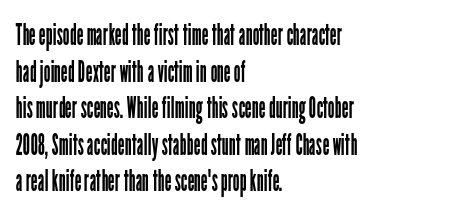
The weight tops out at a normal text grade. Does the copy run flush right? No — it runs flush left. A sans-serif font was chosen for this passage. A roman cut, with each character standing at attention. The letterforms sit shoulder to shoulder at normal distance.
